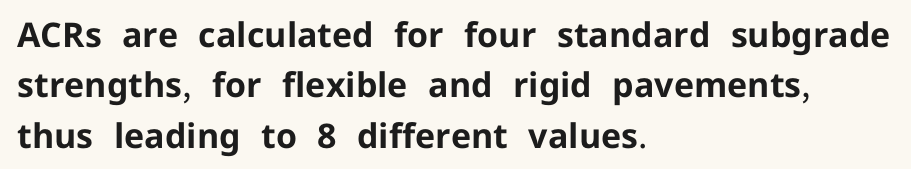
{"serif": "no", "italic": "no", "bold": "yes", "weight": "bold", "width": "normal", "stroke_contrast": "low", "x_height": "medium", "monospaced": "no", "underline": "no", "align": "left", "line_spacing": "normal", "line_spacing_ratio": 1.48, "letter_spacing": "normal", "letter_spacing_em": 0.0, "glyph_px": 34}
